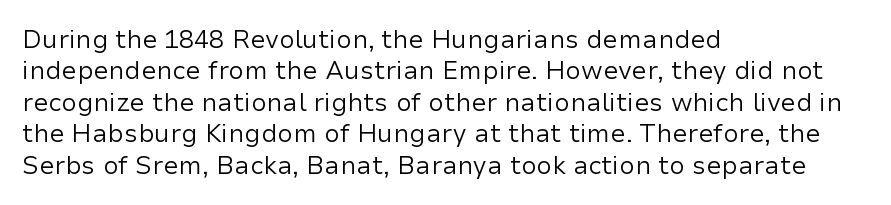
Q: Is the text bold? A: No.
Q: Is the text italic (slanted)? A: No, it is upright.
Q: Is the text underlined? A: No.
Q: How is the paragraph aligned? A: Left-aligned.
Q: Is the spacing between letters normal or unusually wide? A: Normal.
Q: Is the spacing between lines tight, normal or loose? A: Normal.
